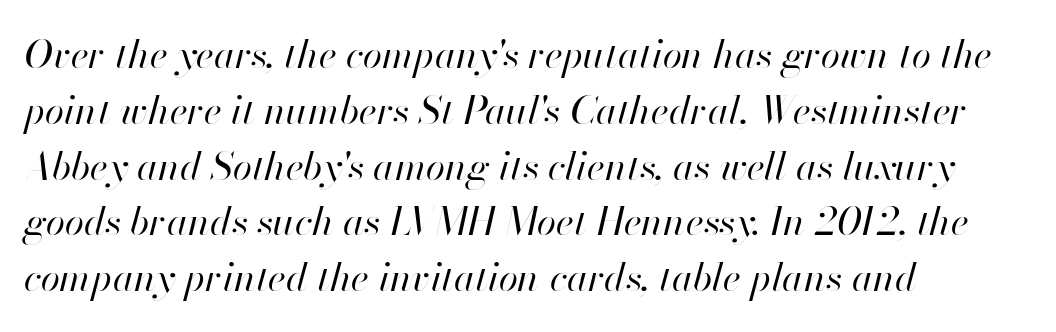
The image shows 39 px regular-weight type, italic (leaning right); set left-aligned, normal line spacing (1.43x), normal letter spacing, not underlined; high stroke contrast and a small x-height.
